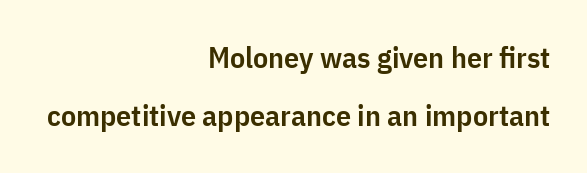
{"serif": "no", "italic": "no", "bold": "semi", "weight": "semibold", "width": "condensed", "stroke_contrast": "low", "x_height": "medium", "monospaced": "no", "underline": "no", "align": "right", "line_spacing": "loose", "line_spacing_ratio": 1.95, "letter_spacing": "normal", "letter_spacing_em": 0.0, "glyph_px": 30}
